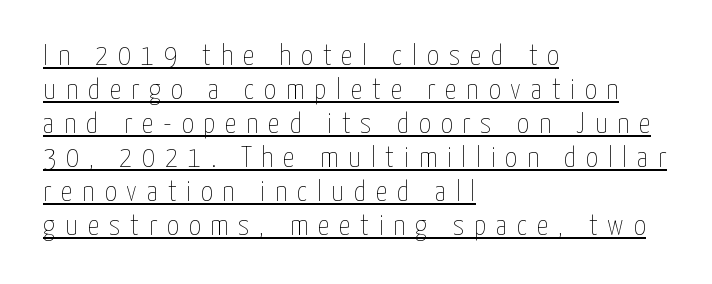
A rule runs beneath these lines of type. Each line starts at the same left margin while the right side varies. Quick note: not italic, upright. Honestly, the letter spacing is so wide it's the main thing you notice.
